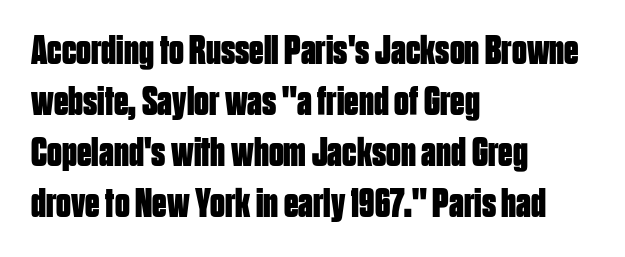
Q: Is the text bold? A: Yes.
Q: Is the text italic (slanted)? A: No, it is upright.
Q: Is the typeface a serif or a sans-serif typeface? A: Sans-serif.
Q: Is the text underlined? A: No.
Q: How is the paragraph aligned? A: Left-aligned.
Q: Is the spacing between letters normal or unusually wide? A: Normal.
Q: Width (condensed, normal, or wide)? A: Condensed.
Q: Stroke contrast? A: Low.
Q: x-height? A: Large.
Q: Monospaced? A: No.
